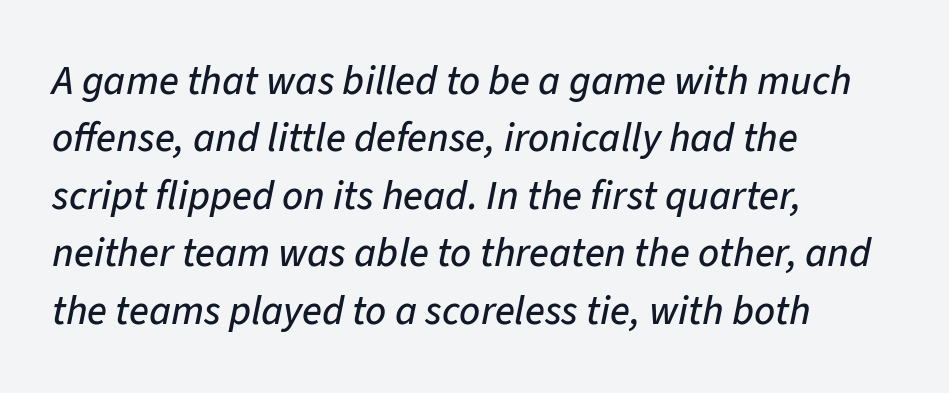
Q: Is the text italic (slanted)? A: Yes, it leans right by about 11 degrees.
Q: Is the text underlined? A: No.
Q: How is the paragraph aligned? A: Left-aligned.
Q: Is the spacing between letters normal or unusually wide? A: Normal.
Q: Is the spacing between lines tight, normal or loose? A: Normal.
Q: Width (condensed, normal, or wide)? A: Normal.
Q: Stroke contrast? A: Low.
Q: x-height? A: Medium.
Q: Monospaced? A: No.
